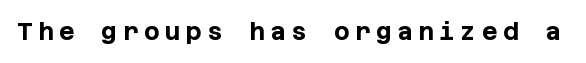
Posture: straight, roman, zero tilt. Rule under the text: the space is simply empty. Tracking value appears strongly positive — letters spread wide. Pretty heavy lettering here — definitely bold.
